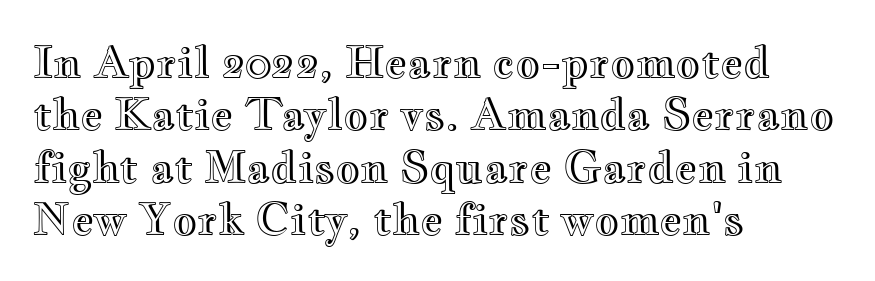
Q: Is the text italic (slanted)? A: No, it is upright.
Q: Is the text underlined? A: No.
Q: How is the paragraph aligned? A: Left-aligned.
Q: Is the spacing between letters normal or unusually wide? A: Normal.
Q: Width (condensed, normal, or wide)? A: Wide.
Q: x-height? A: Small.
Q: Monospaced? A: No.
